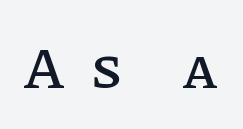
Q: Is the text italic (slanted)? A: No, it is upright.
Q: Is the typeface a serif or a sans-serif typeface? A: Serif.
Q: Is the text underlined? A: No.
Q: Is the spacing between letters normal or unusually wide? A: Unusually wide.
Q: Width (condensed, normal, or wide)? A: Normal.
Q: Stroke contrast? A: Low.
Q: x-height? A: Large.
Q: Monospaced? A: No.
